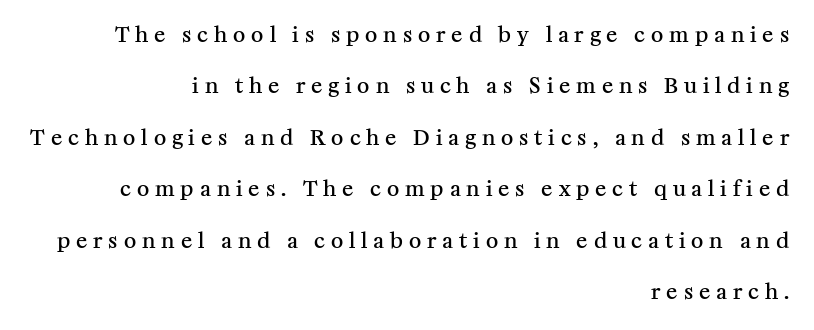
{"italic": "no", "bold": "semi", "underline": "no", "align": "right", "line_spacing": "loose", "line_spacing_ratio": 2.45, "letter_spacing": "wide", "letter_spacing_em": 0.28, "glyph_px": 21}
